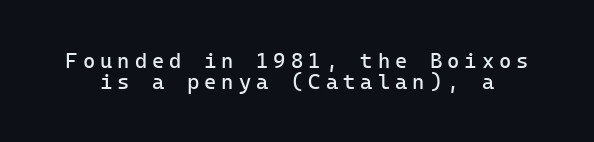
{"italic": "no", "bold": "no", "underline": "no", "line_spacing": "tight", "line_spacing_ratio": 0.99, "letter_spacing": "wide", "letter_spacing_em": 0.24, "glyph_px": 21}
